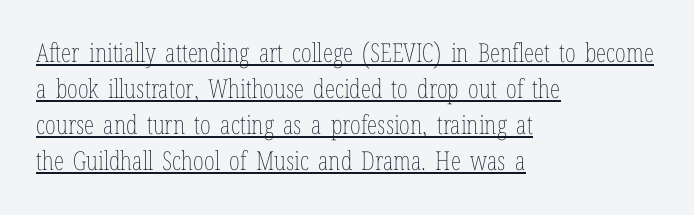
{"italic": "no", "bold": "no", "underline": "yes", "align": "left", "line_spacing": "normal", "line_spacing_ratio": 1.39, "letter_spacing": "normal", "letter_spacing_em": 0.0, "glyph_px": 26}
